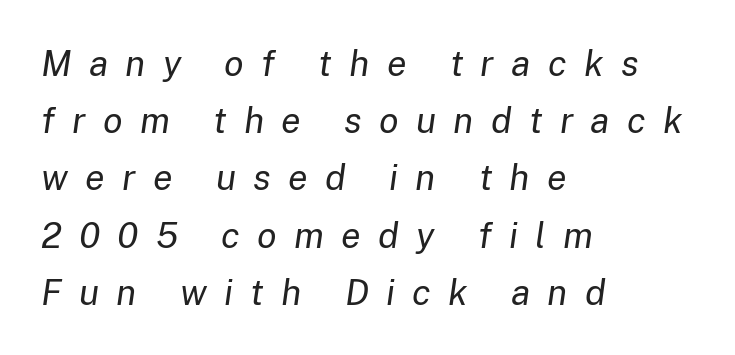
{"italic": "yes", "lean": "right", "slant_degrees": 8, "bold": "no", "weight": "regular", "width": "normal", "stroke_contrast": "low", "x_height": "medium", "monospaced": "no", "underline": "no", "align": "left", "line_spacing": "normal", "line_spacing_ratio": 1.59, "letter_spacing": "wide", "letter_spacing_em": 0.48, "glyph_px": 36}
